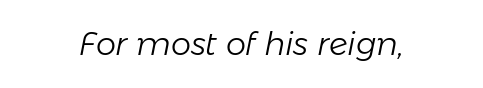
Q: Is the text bold? A: No.
Q: Is the text italic (slanted)? A: Yes, it leans right by about 11 degrees.
Q: Is the text underlined? A: No.
Q: How is the paragraph aligned? A: Centered.
Q: Is the spacing between letters normal or unusually wide? A: Normal.
Q: Width (condensed, normal, or wide)? A: Normal.
Q: Stroke contrast? A: Low.
Q: x-height? A: Medium.
Q: Monospaced? A: No.
